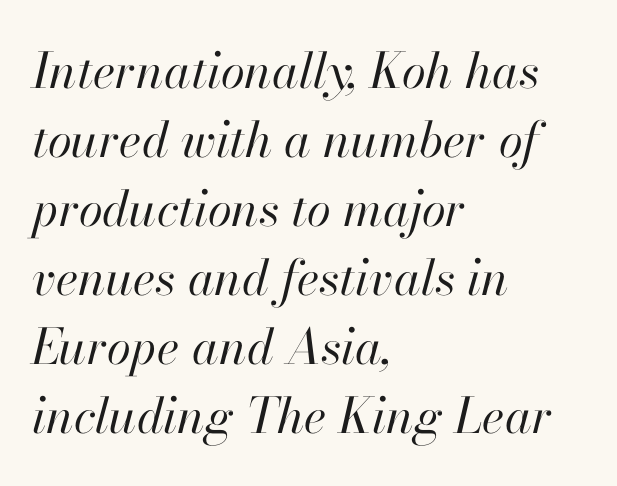
The image shows 49 px regular-weight type, italic (leaning right); set left-aligned, normal line spacing (1.41x), normal letter spacing, not underlined; high stroke contrast and a small x-height.
